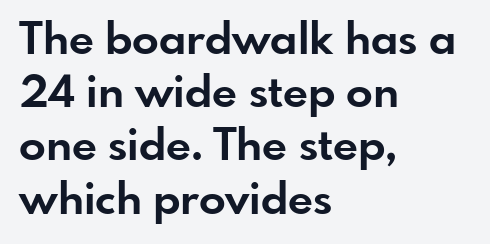
Q: Is the text bold? A: Yes.
Q: Is the text italic (slanted)? A: No, it is upright.
Q: Is the typeface a serif or a sans-serif typeface? A: Sans-serif.
Q: Is the text underlined? A: No.
Q: How is the paragraph aligned? A: Left-aligned.
Q: Is the spacing between letters normal or unusually wide? A: Normal.
Q: Width (condensed, normal, or wide)? A: Normal.
Q: Stroke contrast? A: Low.
Q: x-height? A: Small.
Q: Monospaced? A: No.
